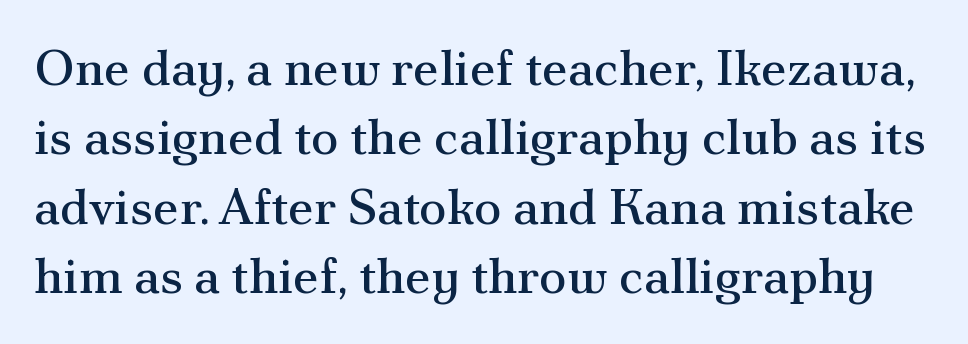
{"serif": "yes", "italic": "no", "bold": "no", "weight": "regular", "width": "normal", "stroke_contrast": "medium", "x_height": "small", "monospaced": "no", "underline": "no", "line_spacing": "normal", "line_spacing_ratio": 1.36, "letter_spacing": "normal", "letter_spacing_em": 0.0, "glyph_px": 51}
